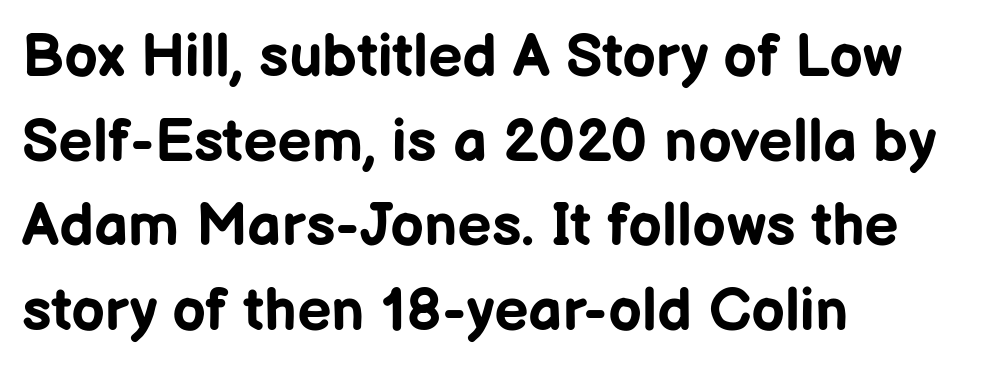
You can tell from the bare stems that sans-serif type was used. The letters are bold, with thick, heavy strokes. The lines are quadded left. The foot of each line stays bare and open.
